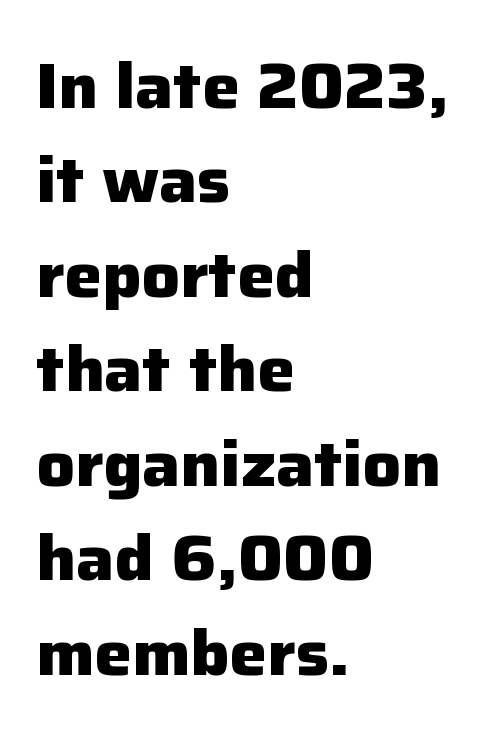
Q: Is the text bold? A: Yes.
Q: Is the text italic (slanted)? A: No, it is upright.
Q: Is the typeface a serif or a sans-serif typeface? A: Sans-serif.
Q: Is the text underlined? A: No.
Q: How is the paragraph aligned? A: Left-aligned.
Q: Is the spacing between letters normal or unusually wide? A: Normal.
Q: Is the spacing between lines tight, normal or loose? A: Normal.
Q: Width (condensed, normal, or wide)? A: Normal.
Q: Stroke contrast? A: Low.
Q: x-height? A: Medium.
Q: Monospaced? A: No.
